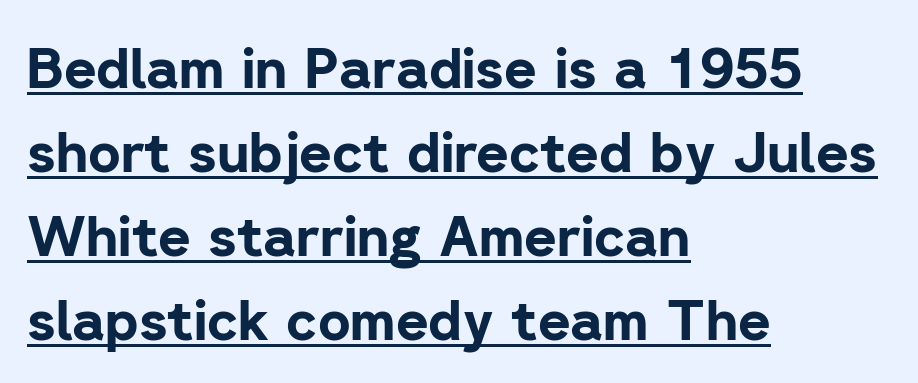
The image shows 56 px bold sans-serif type, upright; set left-aligned, normal line spacing (1.5x), normal letter spacing, underlined; low stroke contrast and a medium x-height.
